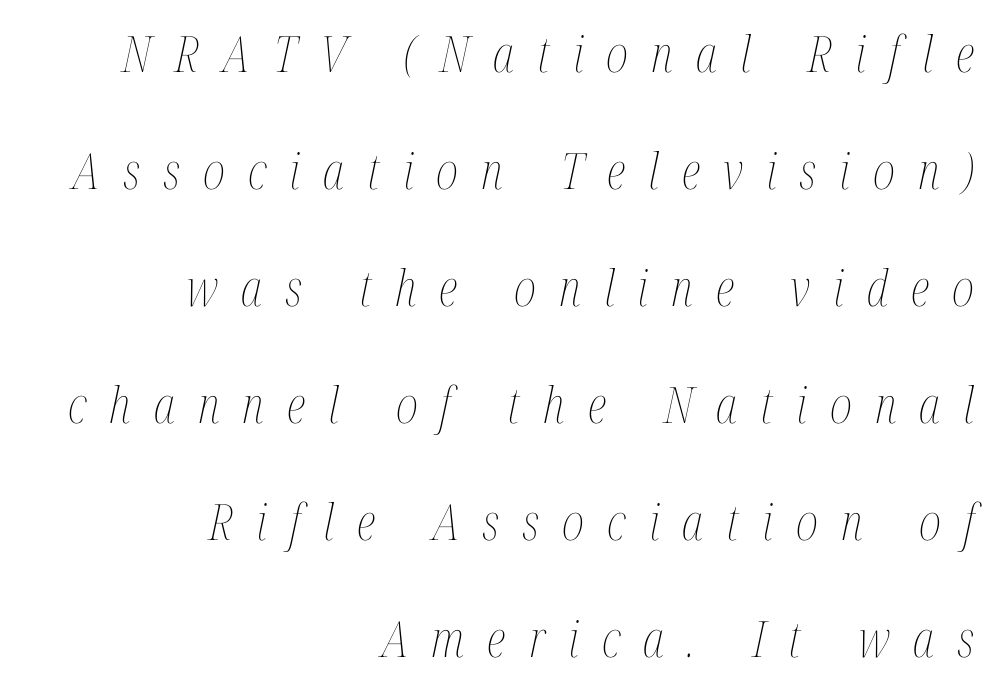
The text carries the slant typical of an italic or oblique font. Leading: increased. Spacing verdict: proportional, widths tailored to each character. Between one letter and the next there's a generous, obvious gap. This rendering uses right alignment, leaving the left contour irregular.
